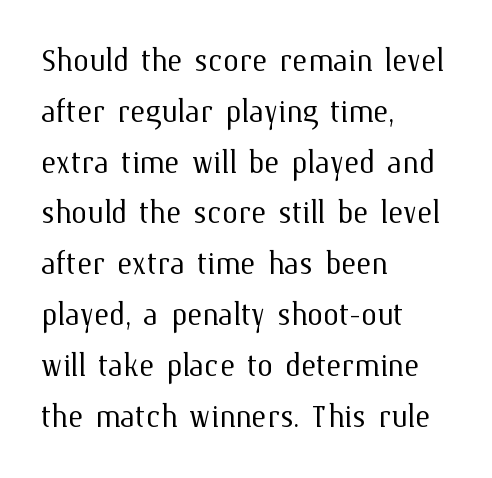
{"italic": "no", "bold": "no", "weight": "light", "width": "normal", "stroke_contrast": "medium", "x_height": "medium", "monospaced": "no", "underline": "no", "align": "left", "line_spacing": "normal", "line_spacing_ratio": 1.27, "letter_spacing": "normal", "letter_spacing_em": 0.0, "glyph_px": 40}
